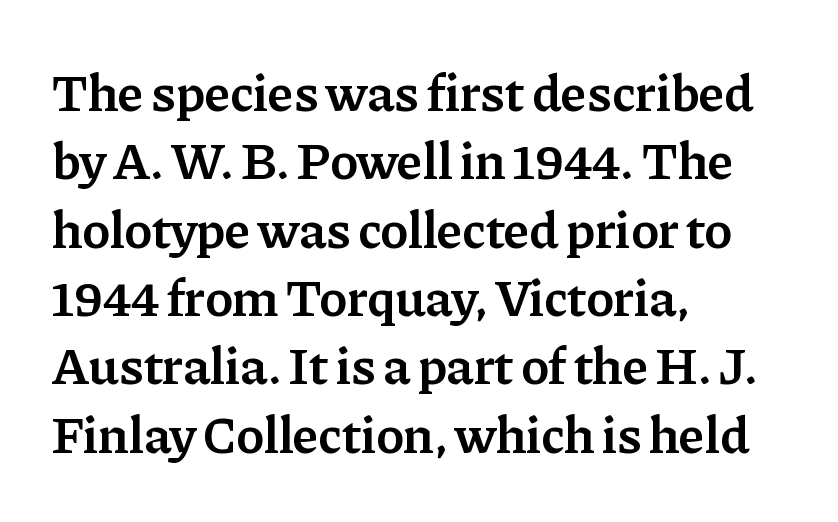
This sample is left-justified, so line endings fall wherever the words run out. Glance below the letters and you will spot only blank space. The type family on display is of the serif kind. Ascenders rise straight up at ninety degrees. Does extra space separate the letters? No, they use regular spacing. The letters advance in unequal steps, a hallmark of proportional type.
